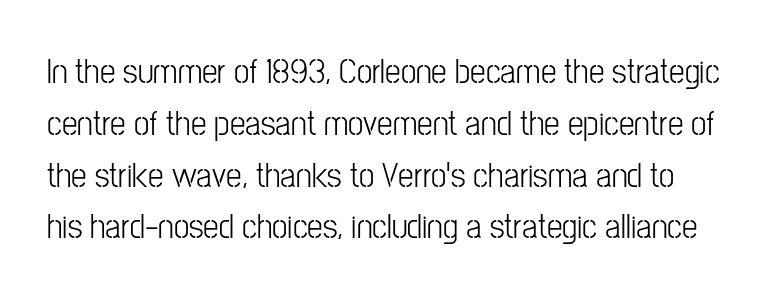
{"serif": "no", "italic": "no", "width": "condensed", "stroke_contrast": "low", "x_height": "medium", "monospaced": "no", "underline": "no", "line_spacing": "normal", "line_spacing_ratio": 1.48, "letter_spacing": "normal", "letter_spacing_em": 0.0, "glyph_px": 35}
